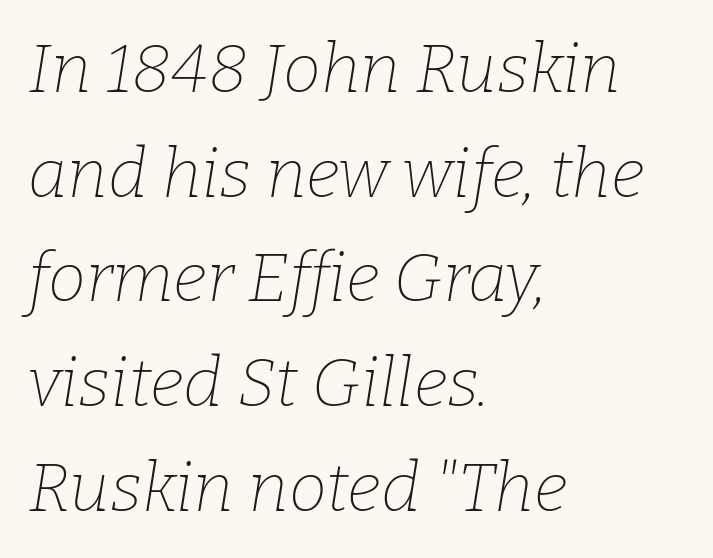
Compared with typical paragraphs, the rows here are spaced about the same. Nothing heavy about these letters — not bold at all. The horizontal fit of the characters is conventional and even. Compared with ordinary roman type, these characters are visibly tilted.
